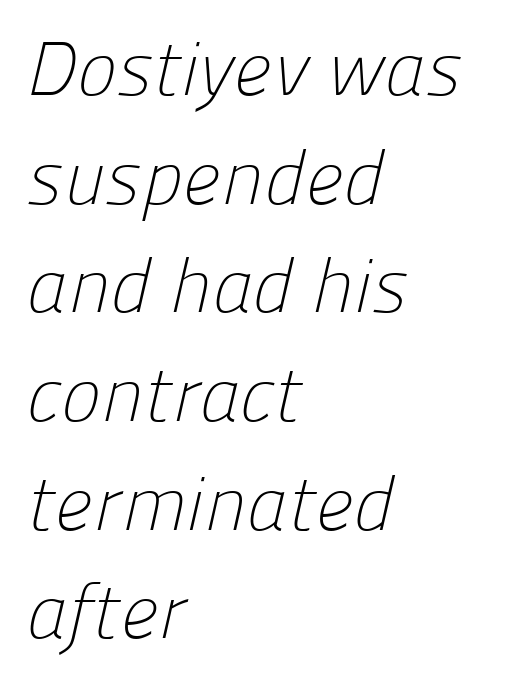
{"serif": "no", "bold": "no", "weight": "light", "width": "normal", "stroke_contrast": "low", "x_height": "medium", "monospaced": "no", "underline": "no", "align": "left", "line_spacing": "normal", "line_spacing_ratio": 1.43, "letter_spacing": "normal", "letter_spacing_em": 0.0, "glyph_px": 76}
